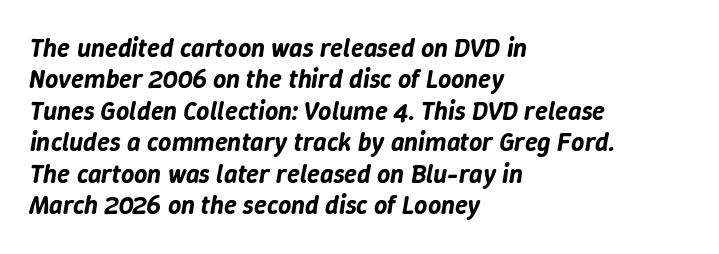
{"italic": "yes", "lean": "right", "slant_degrees": 9, "underline": "no", "align": "left", "line_spacing_ratio": 1.21, "letter_spacing": "normal", "letter_spacing_em": 0.0, "glyph_px": 26}
